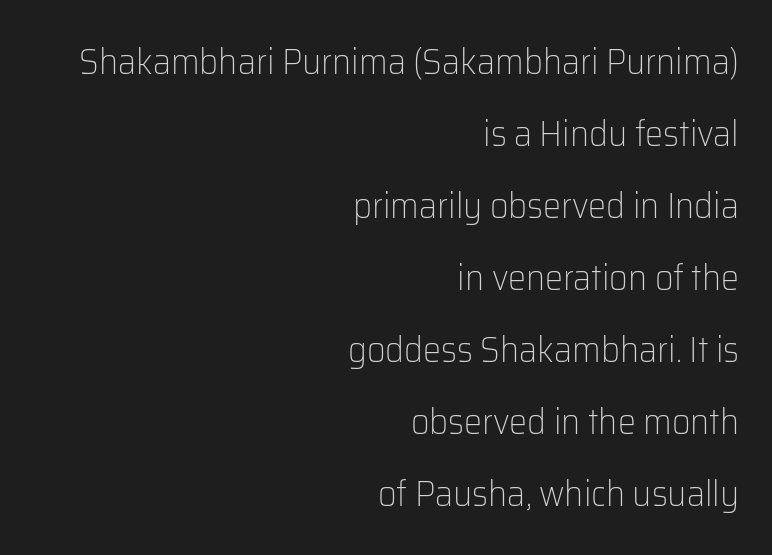
The image shows 36 px light sans-serif type, upright; set right-aligned, loose line spacing (2.0x), normal letter spacing, not underlined; low stroke contrast and a medium x-height.
